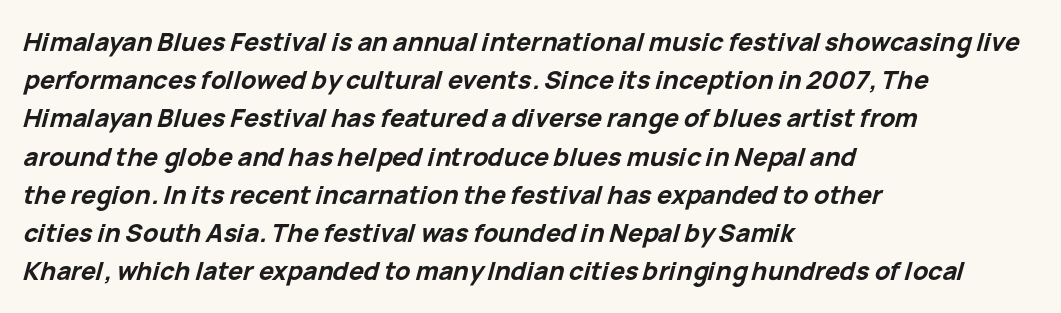
The image shows 25 px bold type, italic (leaning right); set left-aligned, normal line spacing (1.53x), normal letter spacing, not underlined.
